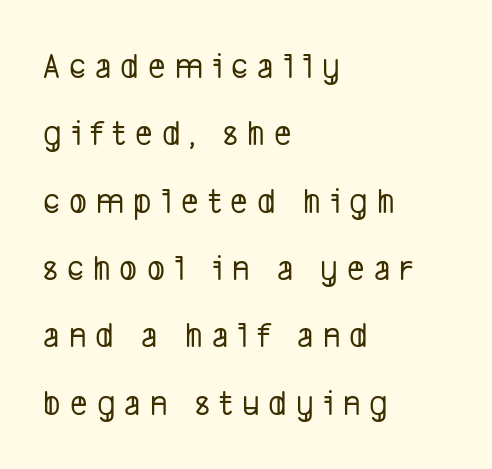
Q: Is the typeface a serif or a sans-serif typeface? A: Sans-serif.
Q: Is the text underlined? A: No.
Q: How is the paragraph aligned? A: Left-aligned.
Q: Is the spacing between letters normal or unusually wide? A: Unusually wide.
Q: Width (condensed, normal, or wide)? A: Condensed.
Q: Stroke contrast? A: Low.
Q: x-height? A: Medium.
Q: Monospaced? A: No.
